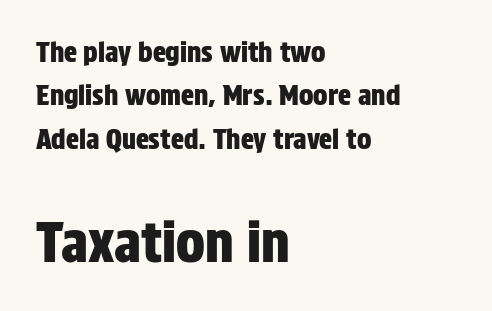
The face used here is a sans, in the tradition of grotesques and geometrics. This is roman type, the default non-slanted kind. Looks like regular typesetting: each glyph gets only the width it needs. Lines of text with bare space underneath. The composition opens small and finishes big.
